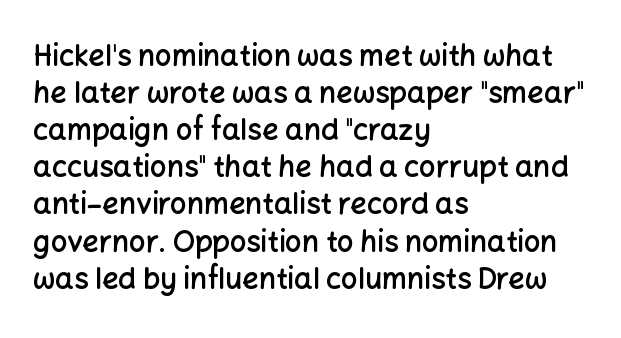
The image shows 29 px semibold sans-serif type, upright; set left-aligned, normal line spacing (1.28x), normal letter spacing, not underlined; low stroke contrast and a medium x-height.
